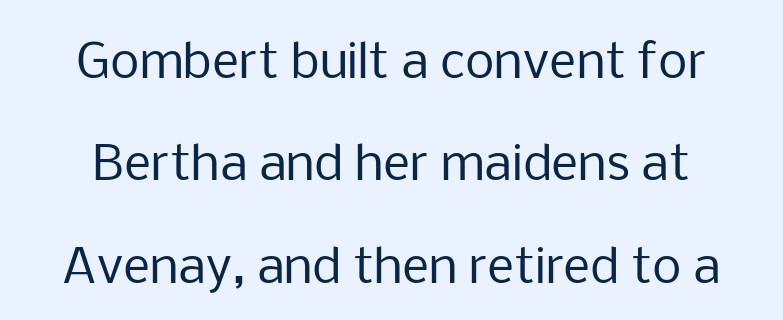
{"serif": "no", "italic": "no", "bold": "no", "weight": "regular", "width": "normal", "stroke_contrast": "low", "x_height": "medium", "monospaced": "no", "underline": "no", "align": "center", "line_spacing": "loose", "line_spacing_ratio": 2.18, "letter_spacing": "normal", "letter_spacing_em": 0.0, "glyph_px": 47}
